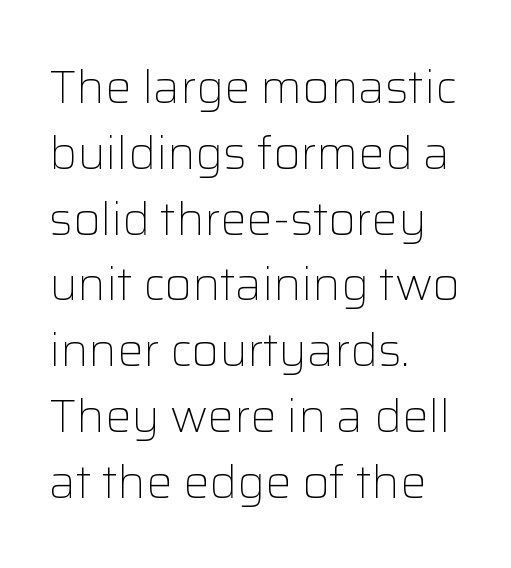
Look at the tracking — it's just the regular setting, nothing added. Compared with a typical body face, this is equally light or lighter still. Vertical strokes here are truly vertical. Proportional: the letters do not fall into vertical columns. Clear beneath every line of the passage.
